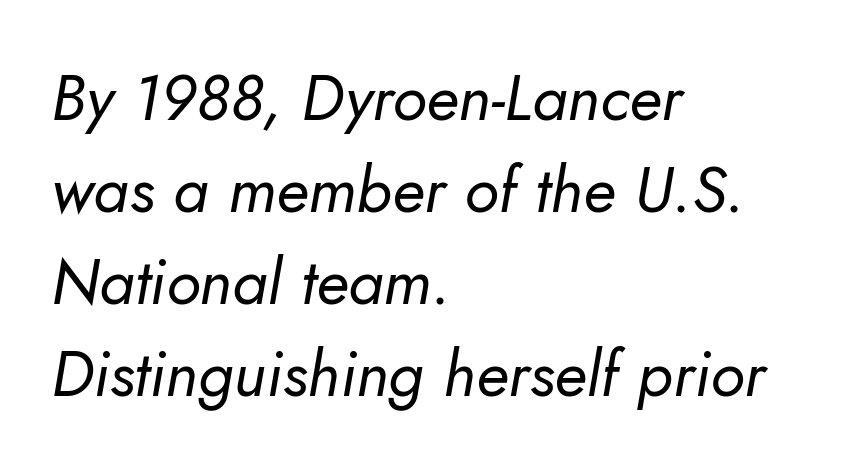
Q: Is the text bold? A: No.
Q: Is the text italic (slanted)? A: Yes, it leans right by about 10 degrees.
Q: Is the text underlined? A: No.
Q: How is the paragraph aligned? A: Left-aligned.
Q: Is the spacing between letters normal or unusually wide? A: Normal.
Q: Is the spacing between lines tight, normal or loose? A: Normal.
Q: Width (condensed, normal, or wide)? A: Normal.
Q: Stroke contrast? A: Low.
Q: x-height? A: Small.
Q: Monospaced? A: No.
